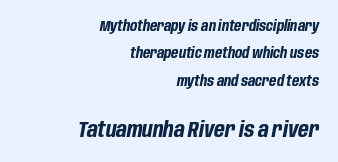
Q: Is the text bold? A: Yes.
Q: Is the text italic (slanted)? A: Yes, it leans right by about 10 degrees.
Q: Is the text underlined? A: No.
Q: How is the paragraph aligned? A: Right-aligned.
Q: Is the spacing between letters normal or unusually wide? A: Normal.
Q: Which block of text is set in a larger size, the first (top) or the second (bottom)? A: The second (bottom) one.
